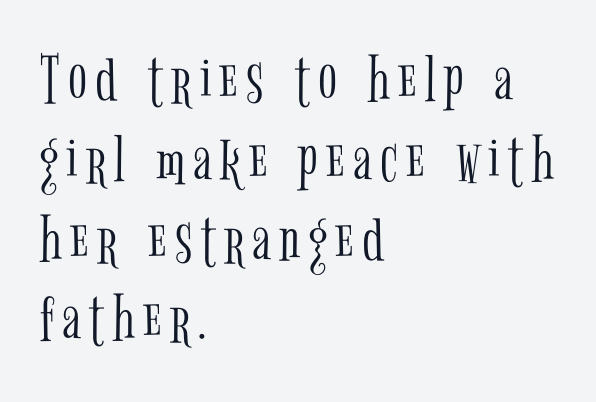
The image shows 70 px light, condensed serif type, upright; set left-aligned, tight line spacing (1.14x), not underlined; low stroke contrast and a medium x-height.
